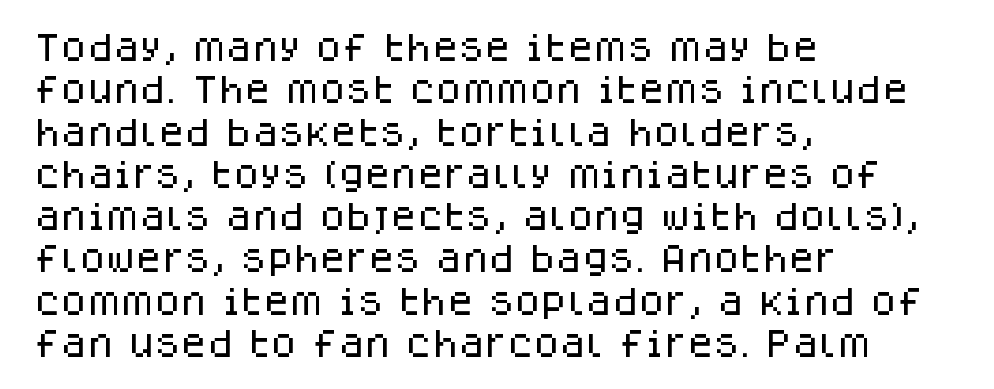
Q: Is the text italic (slanted)? A: No, it is upright.
Q: Is the typeface a serif or a sans-serif typeface? A: Sans-serif.
Q: Is the text underlined? A: No.
Q: How is the paragraph aligned? A: Left-aligned.
Q: Is the spacing between letters normal or unusually wide? A: Normal.
Q: Is the spacing between lines tight, normal or loose? A: Normal.
Q: Width (condensed, normal, or wide)? A: Normal.
Q: Stroke contrast? A: Low.
Q: x-height? A: Large.
Q: Monospaced? A: No.
